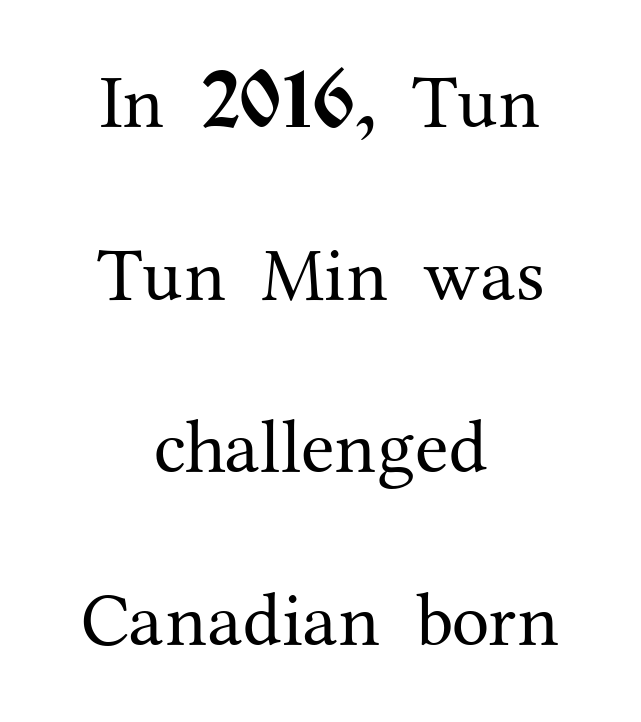
The image shows 76 px regular-weight serif type, upright; set centered, loose line spacing (2.27x), normal letter spacing, not underlined; medium stroke contrast and a medium x-height.
